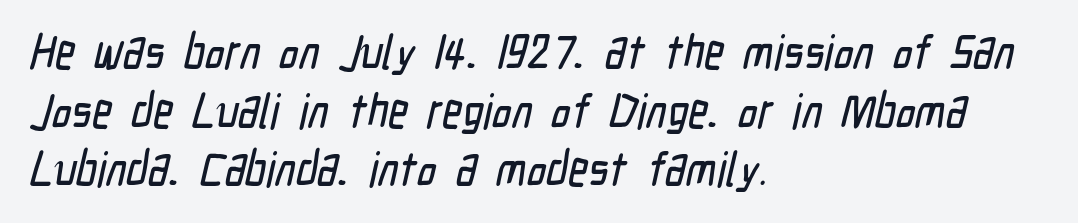
{"serif": "no", "width": "condensed", "stroke_contrast": "low", "x_height": "medium", "monospaced": "no", "underline": "no", "align": "left", "line_spacing_ratio": 1.22, "letter_spacing": "normal", "letter_spacing_em": 0.0, "glyph_px": 48}
